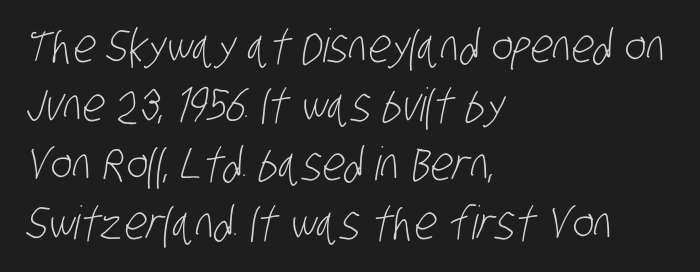
{"serif": "no", "bold": "no", "weight": "light", "width": "condensed", "stroke_contrast": "low", "x_height": "large", "monospaced": "no", "underline": "no", "align": "left", "line_spacing": "normal", "line_spacing_ratio": 1.28, "letter_spacing": "normal", "letter_spacing_em": 0.0, "glyph_px": 46}
